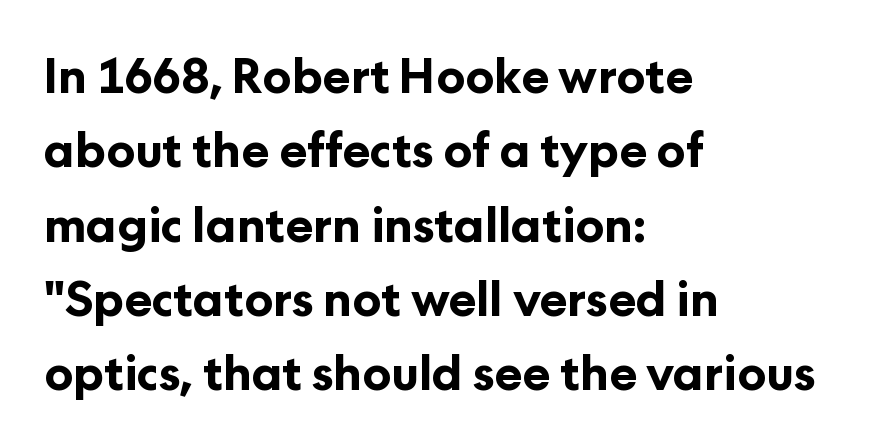
{"serif": "no", "italic": "no", "bold": "yes", "weight": "bold", "width": "normal", "stroke_contrast": "low", "x_height": "medium", "monospaced": "no", "underline": "no", "align": "left", "line_spacing": "normal", "line_spacing_ratio": 1.58, "letter_spacing": "normal", "letter_spacing_em": 0.0, "glyph_px": 47}
